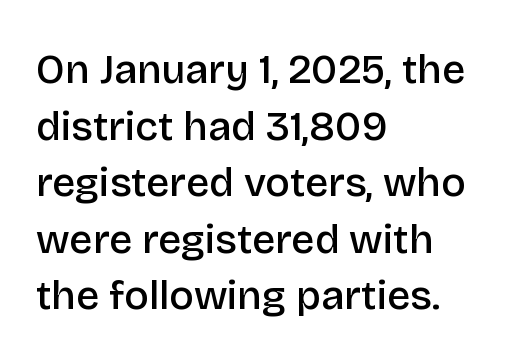
Q: Is the text bold? A: Semi-bold.
Q: Is the text italic (slanted)? A: No, it is upright.
Q: Is the typeface a serif or a sans-serif typeface? A: Sans-serif.
Q: Is the text underlined? A: No.
Q: How is the paragraph aligned? A: Left-aligned.
Q: Is the spacing between letters normal or unusually wide? A: Normal.
Q: Is the spacing between lines tight, normal or loose? A: Normal.
Q: Width (condensed, normal, or wide)? A: Normal.
Q: Stroke contrast? A: Low.
Q: x-height? A: Large.
Q: Monospaced? A: No.
